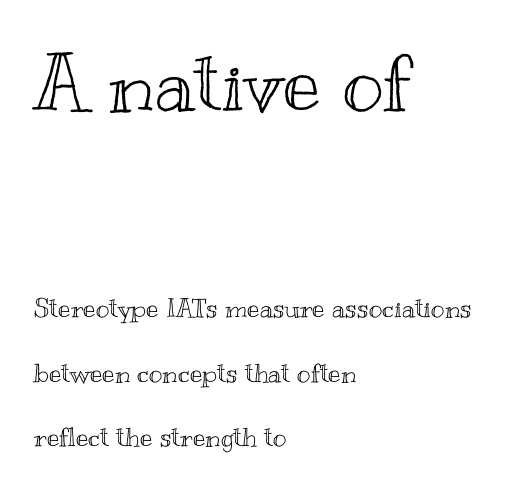
The image shows 79 px wide type, upright; set left-aligned, loose line spacing (2.47x), normal letter spacing, not underlined; the first (top) block is 3.04x larger; a small x-height.
